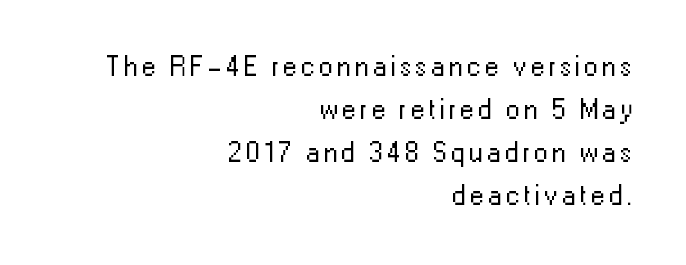
Decoration check: the copy has no underline. What kind of face is this? One without serifs — a sans. When letters stand straight like this, we call the style roman or upright. Spacing verdict: proportional, widths tailored to each character.
